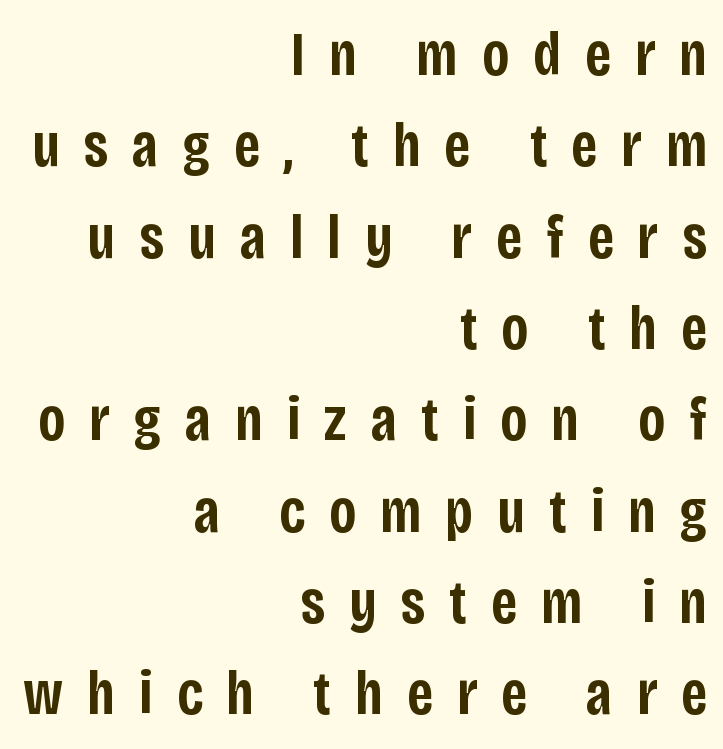
{"serif": "no", "italic": "no", "bold": "semi", "weight": "semibold", "width": "condensed", "stroke_contrast": "low", "x_height": "large", "monospaced": "no", "underline": "no", "align": "right", "line_spacing": "normal", "line_spacing_ratio": 1.45, "letter_spacing": "wide", "letter_spacing_em": 0.38, "glyph_px": 63}
